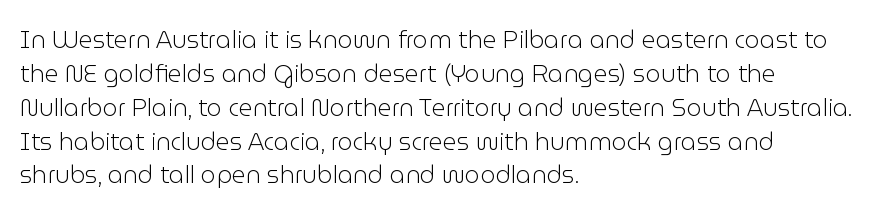
Decoration check: the copy has no underline. Teacher's note: observe the even left margin — that is flush-left alignment. Interline gaps are of average width in this sample. No chunkiness to these letters — they're not bold. These lines were composed using upright roman letters.
